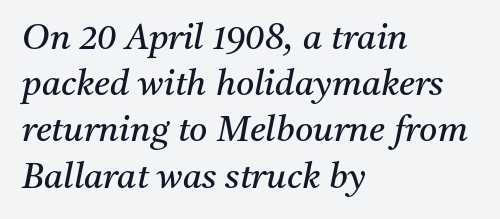
Q: Is the text bold? A: No.
Q: Is the text italic (slanted)? A: Yes, it leans right by about 11 degrees.
Q: Is the typeface a serif or a sans-serif typeface? A: Serif.
Q: Is the text underlined? A: No.
Q: How is the paragraph aligned? A: Left-aligned.
Q: Is the spacing between letters normal or unusually wide? A: Normal.
Q: Is the spacing between lines tight, normal or loose? A: Normal.
Q: Width (condensed, normal, or wide)? A: Normal.
Q: Stroke contrast? A: Medium.
Q: x-height? A: Medium.
Q: Monospaced? A: No.
